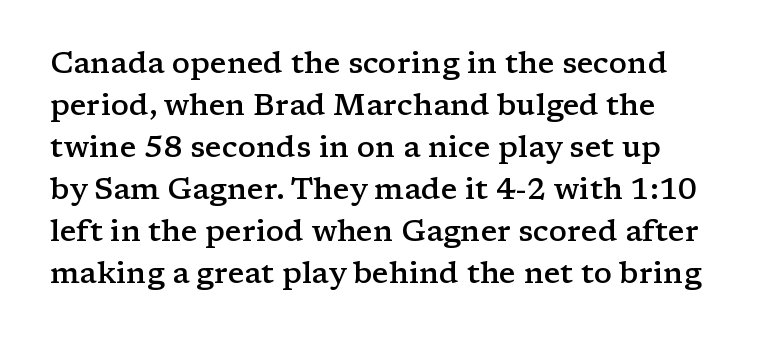
Letter spacing: default. Evenly set lines give the paragraph a standard silhouette. This sample has the flowing, uneven cadence of proportional lettering. Bare-footed words on every line. Every stem runs plumb, perpendicular to the baseline. Examine the stroke ends and you'll spot serifs.
